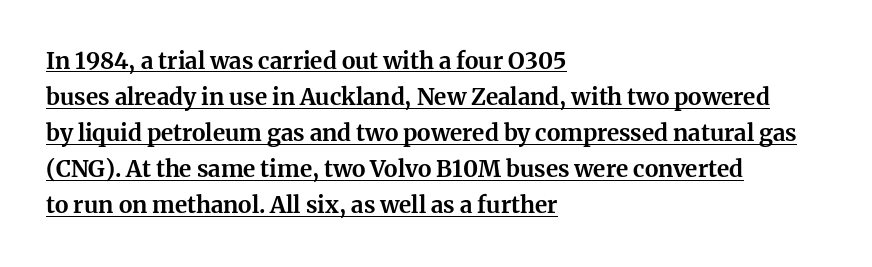
Q: Is the text bold? A: Yes.
Q: Is the text italic (slanted)? A: No, it is upright.
Q: Is the text underlined? A: Yes.
Q: How is the paragraph aligned? A: Left-aligned.
Q: Is the spacing between letters normal or unusually wide? A: Normal.
Q: Is the spacing between lines tight, normal or loose? A: Normal.
